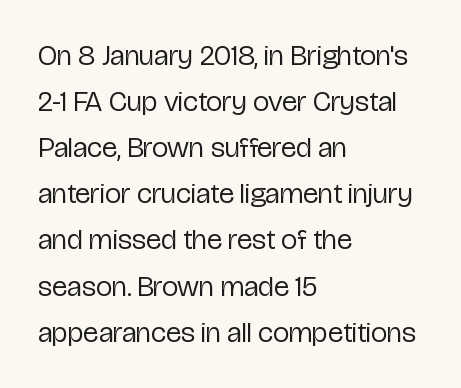
The image shows 29 px regular-weight, condensed sans-serif type, upright; set left-aligned, normal line spacing (1.59x), normal letter spacing, not underlined; low stroke contrast and a medium x-height.
